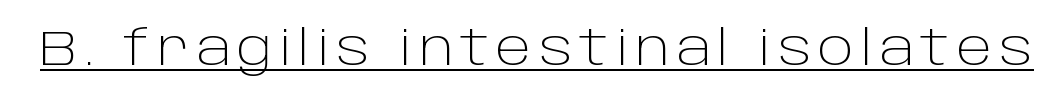
Q: Is the text bold? A: No.
Q: Is the text italic (slanted)? A: No, it is upright.
Q: Is the typeface a serif or a sans-serif typeface? A: Sans-serif.
Q: Is the text underlined? A: Yes.
Q: Width (condensed, normal, or wide)? A: Normal.
Q: Stroke contrast? A: Low.
Q: x-height? A: Large.
Q: Monospaced? A: No.
